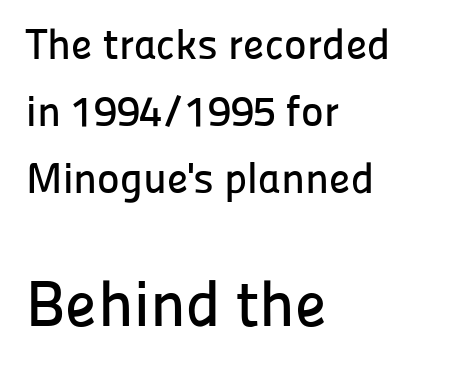
The image shows 64 px sans-serif type, upright; set left-aligned, normal line spacing (1.56x), normal letter spacing, not underlined; the second (bottom) block is 1.49x larger; low stroke contrast and a medium x-height.
